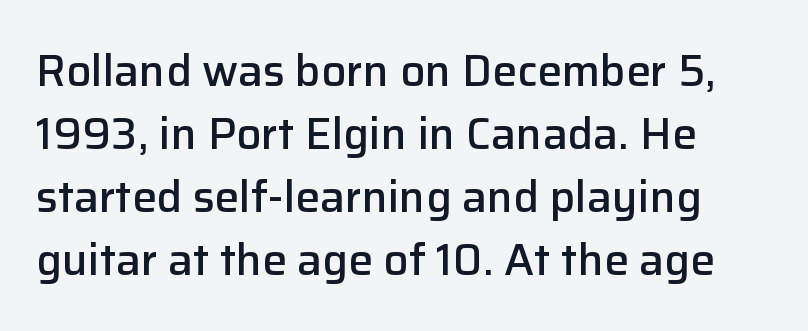
The image shows 44 px semibold sans-serif type, upright; set left-aligned, normal line spacing (1.43x), normal letter spacing, not underlined; low stroke contrast and a medium x-height.
